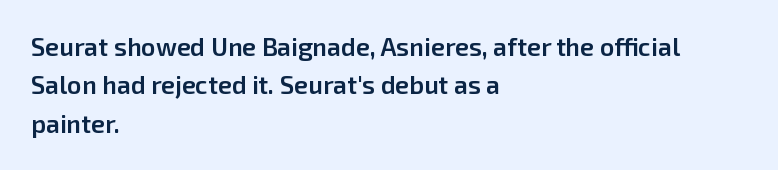
{"italic": "no", "bold": "semi", "underline": "no", "align": "left", "line_spacing": "normal", "line_spacing_ratio": 1.54, "letter_spacing": "normal", "letter_spacing_em": 0.0, "glyph_px": 25}
